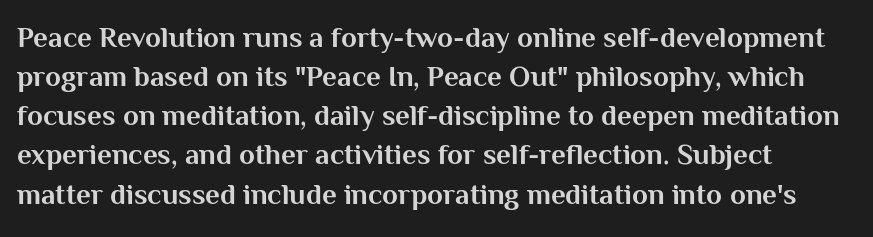
Q: Is the text bold? A: Yes.
Q: Is the text italic (slanted)? A: No, it is upright.
Q: Is the typeface a serif or a sans-serif typeface? A: Sans-serif.
Q: Is the text underlined? A: No.
Q: Is the spacing between letters normal or unusually wide? A: Normal.
Q: Is the spacing between lines tight, normal or loose? A: Normal.
Q: Width (condensed, normal, or wide)? A: Normal.
Q: Stroke contrast? A: Medium.
Q: x-height? A: Medium.
Q: Monospaced? A: No.
